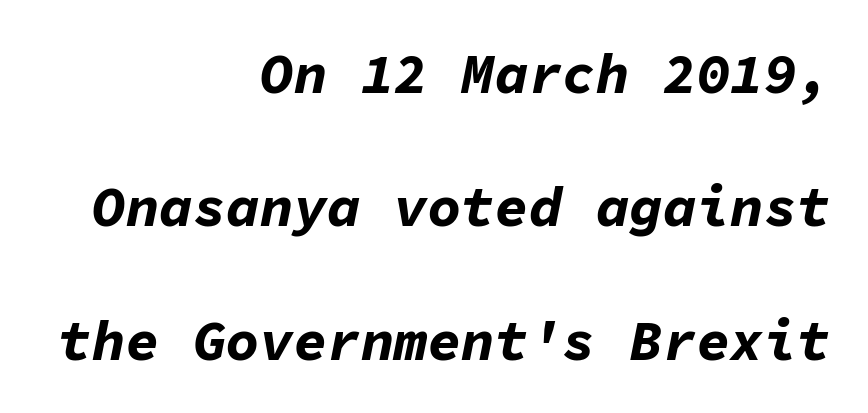
Q: Is the text bold? A: Yes.
Q: Is the text italic (slanted)? A: Yes, it leans right by about 11 degrees.
Q: Is the text underlined? A: No.
Q: How is the paragraph aligned? A: Right-aligned.
Q: Is the spacing between letters normal or unusually wide? A: Normal.
Q: Is the spacing between lines tight, normal or loose? A: Loose.
Q: Width (condensed, normal, or wide)? A: Normal.
Q: Stroke contrast? A: Low.
Q: x-height? A: Medium.
Q: Monospaced? A: Yes.
